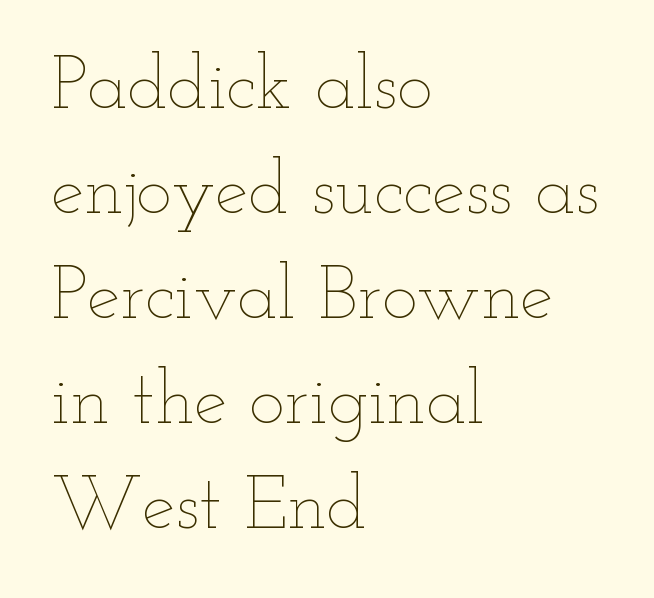
Quick note: underline off. These glyphs show unthickened strokes, regular width or finer. Observe the ordinary spacing: letters are neighbours, not strangers. These lines stack with their left ends in a neat column. Is there any slant? The stems are plumb. Line spacing here is normal.
